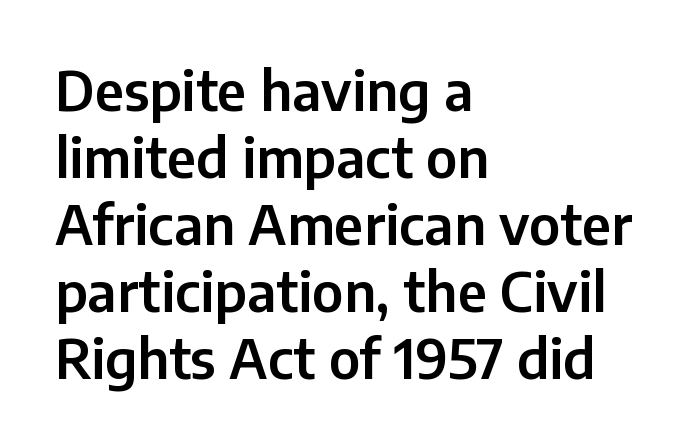
The image shows 54 px sans-serif type, upright; set left-aligned, line spacing 1.24x, normal letter spacing, not underlined; low stroke contrast and a medium x-height.
